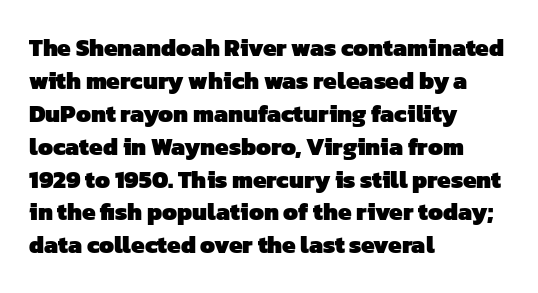
Q: Is the text bold? A: Yes.
Q: Is the text underlined? A: No.
Q: How is the paragraph aligned? A: Left-aligned.
Q: Is the spacing between letters normal or unusually wide? A: Normal.
Q: Is the spacing between lines tight, normal or loose? A: Normal.
